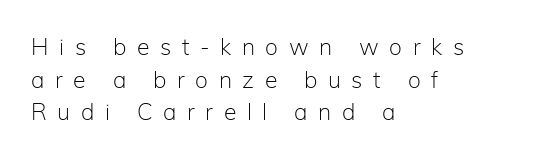
{"italic": "no", "bold": "no", "underline": "no", "align": "left", "line_spacing": "normal", "line_spacing_ratio": 1.42, "letter_spacing": "wide", "letter_spacing_em": 0.46, "glyph_px": 23}
